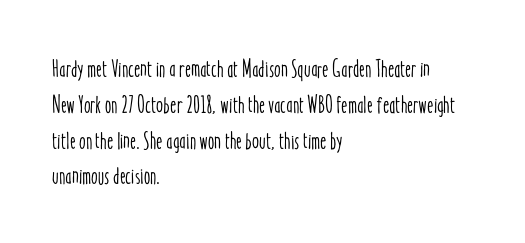
Summary of vertical rhythm: regular, with standard interline spacing. Is the block centered? No — it sits flush against the left margin. Nobody drew a line under any word here. Unlike italic type, these characters show no tilt at all.
